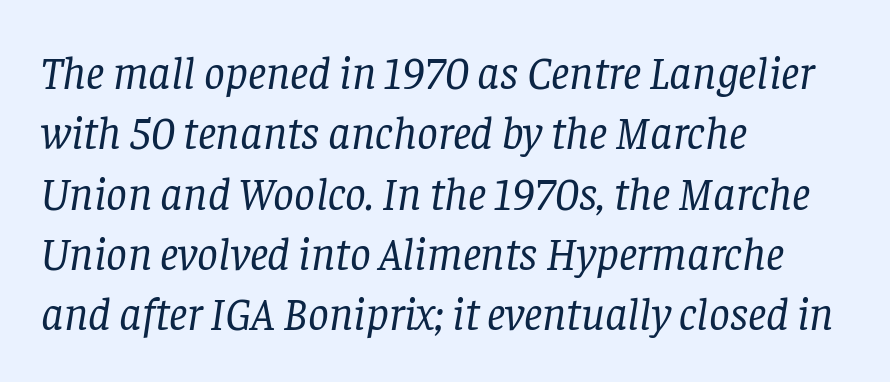
{"serif": "yes", "italic": "yes", "lean": "right", "slant_degrees": 8, "bold": "no", "weight": "regular", "width": "normal", "stroke_contrast": "low", "x_height": "large", "monospaced": "no", "underline": "no", "align": "left", "line_spacing": "normal", "line_spacing_ratio": 1.31, "letter_spacing": "normal", "letter_spacing_em": 0.0, "glyph_px": 46}
